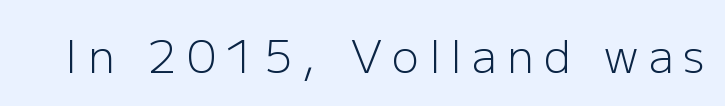
Italic: no, the glyphs are upright roman. The letters carry no serifs — their stems end cleanly without finishing strokes. Do the characters align in a grid? No, the font is proportional. The gaps between neighbouring characters are conspicuously large.
